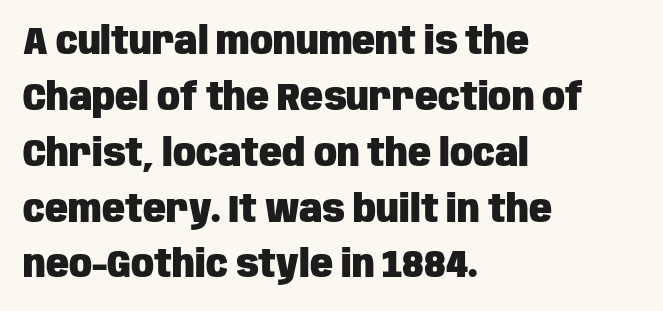
{"serif": "no", "italic": "no", "bold": "yes", "weight": "heavy", "width": "condensed", "stroke_contrast": "low", "x_height": "large", "monospaced": "no", "underline": "no", "align": "left", "line_spacing": "normal", "line_spacing_ratio": 1.47, "letter_spacing": "normal", "letter_spacing_em": 0.0, "glyph_px": 38}
